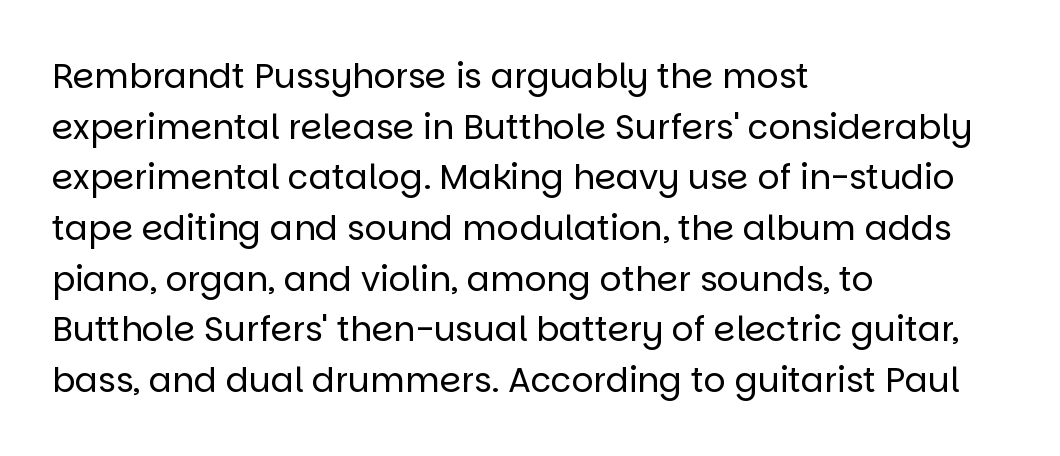
Honestly, the row spacing looks completely unremarkable. No letter is thick-stroked: the sample isn't bold. The zone under the glyphs is completely vacant. The lettering stays uniformly vertical, giving the passage a roman look.
